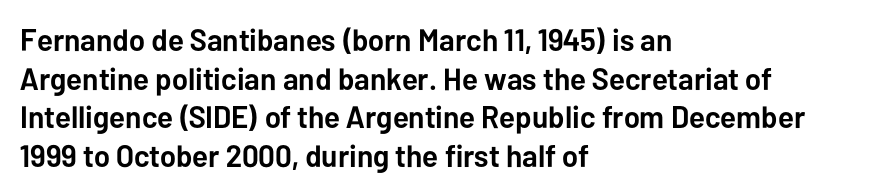
Successive baselines arrive at the customary interval. The passage is arranged the way most books set body copy — flush left. A typesetter would call this proportional, since set widths differ per character. The space beneath each line is pristine and unruled. In terms of weight, the rendering is a true, heavy bold.
